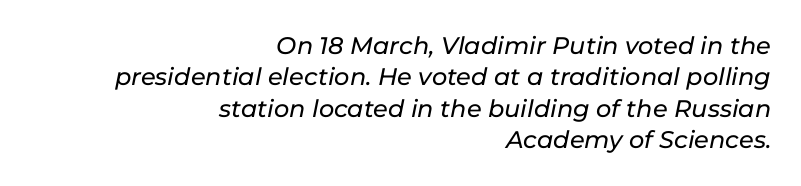
Q: Is the text italic (slanted)? A: Yes, it leans right by about 11 degrees.
Q: Is the text underlined? A: No.
Q: How is the paragraph aligned? A: Right-aligned.
Q: Is the spacing between letters normal or unusually wide? A: Normal.
Q: Is the spacing between lines tight, normal or loose? A: Normal.
